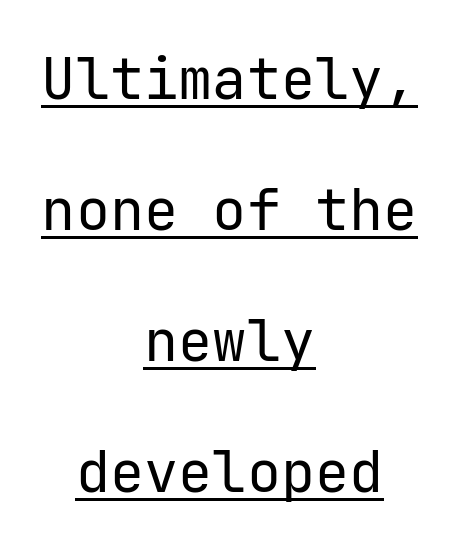
Font category for this specimen: sans-serif. Teacher's note: observe the equal gaps on both sides — that is centered alignment. A light-to-regular cut is what we see here. Line spacing here is loose. Italic: no, the glyphs are upright roman.
